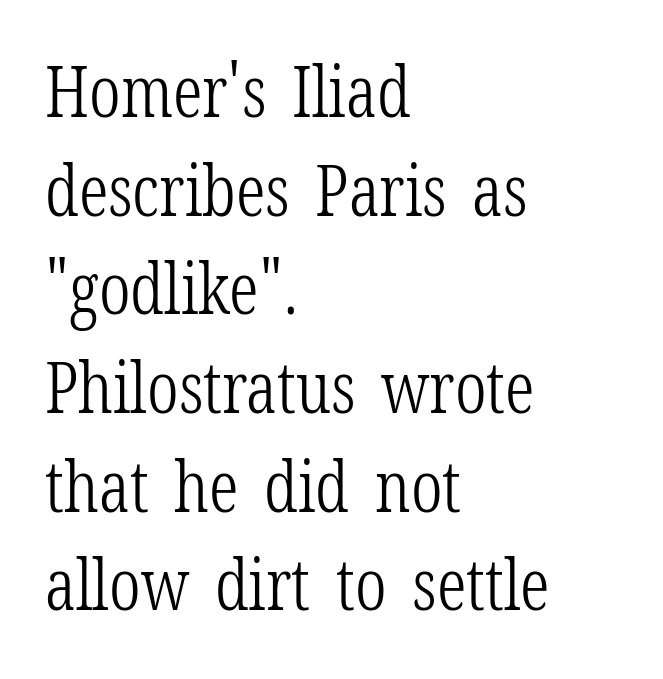
Q: Is the text bold? A: No.
Q: Is the text italic (slanted)? A: No, it is upright.
Q: Is the typeface a serif or a sans-serif typeface? A: Serif.
Q: Is the text underlined? A: No.
Q: How is the paragraph aligned? A: Left-aligned.
Q: Is the spacing between letters normal or unusually wide? A: Normal.
Q: Is the spacing between lines tight, normal or loose? A: Normal.
Q: Width (condensed, normal, or wide)? A: Condensed.
Q: Stroke contrast? A: Low.
Q: x-height? A: Medium.
Q: Monospaced? A: No.
